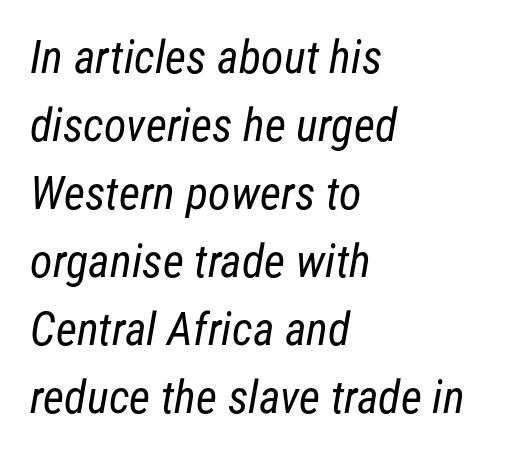
The image shows 46 px regular-weight, condensed sans-serif type; set left-aligned, normal line spacing (1.48x), normal letter spacing, not underlined; low stroke contrast and a medium x-height.
